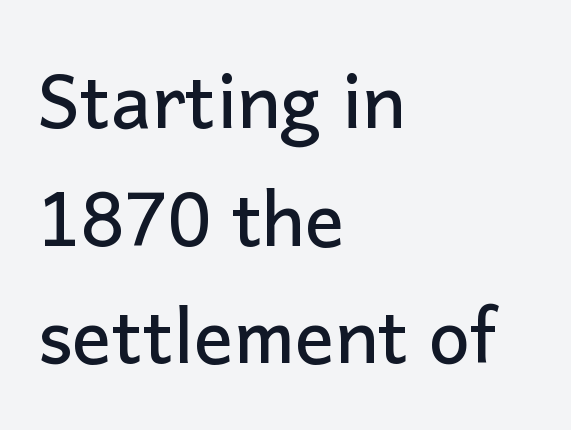
Q: Is the text italic (slanted)? A: No, it is upright.
Q: Is the typeface a serif or a sans-serif typeface? A: Sans-serif.
Q: Is the text underlined? A: No.
Q: How is the paragraph aligned? A: Left-aligned.
Q: Is the spacing between letters normal or unusually wide? A: Normal.
Q: Is the spacing between lines tight, normal or loose? A: Normal.
Q: Width (condensed, normal, or wide)? A: Normal.
Q: Stroke contrast? A: Low.
Q: x-height? A: Medium.
Q: Monospaced? A: No.
